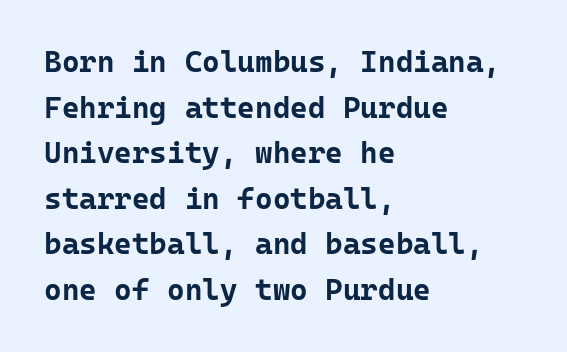
Looks like terminal output: every glyph gets an equal slot. Unlike a traditional serif, this face leaves its strokes unadorned. The paragraph has a hard left edge and a soft right edge. Descenders hang freely into open space. Notice how the stems are strictly vertical — no italics here. Rows of type keep a routine distance in the vertical direction.
